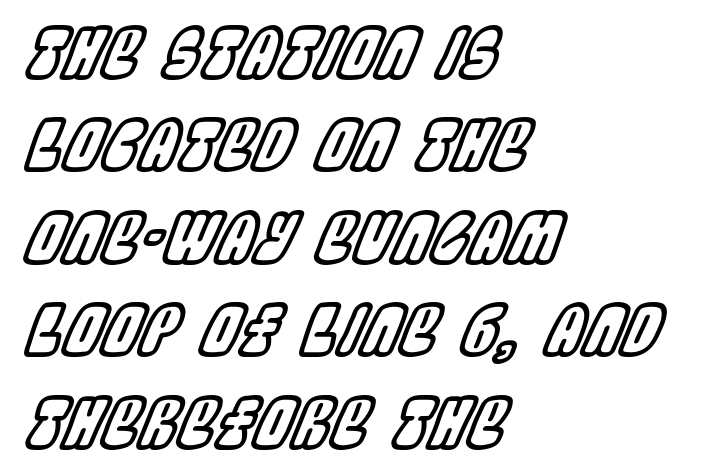
Q: Is the text italic (slanted)? A: Yes, it leans right by about 22 degrees.
Q: Is the text underlined? A: No.
Q: How is the paragraph aligned? A: Left-aligned.
Q: Is the spacing between letters normal or unusually wide? A: Normal.
Q: Is the spacing between lines tight, normal or loose? A: Normal.
Q: Width (condensed, normal, or wide)? A: Condensed.
Q: x-height? A: Large.
Q: Monospaced? A: No.
